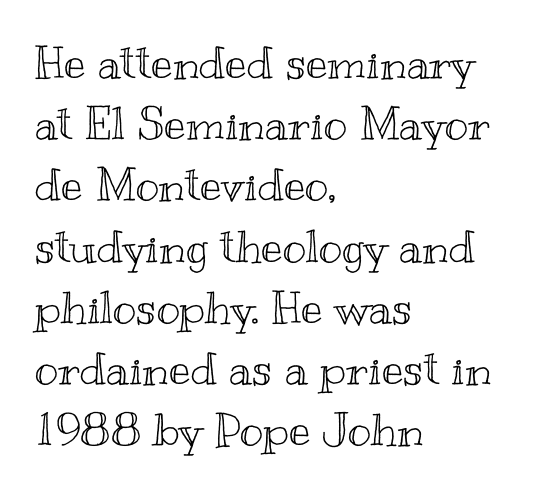
Q: Is the text italic (slanted)? A: No, it is upright.
Q: Is the text underlined? A: No.
Q: How is the paragraph aligned? A: Left-aligned.
Q: Is the spacing between letters normal or unusually wide? A: Normal.
Q: Is the spacing between lines tight, normal or loose? A: Normal.
Q: Width (condensed, normal, or wide)? A: Wide.
Q: x-height? A: Small.
Q: Monospaced? A: No.
